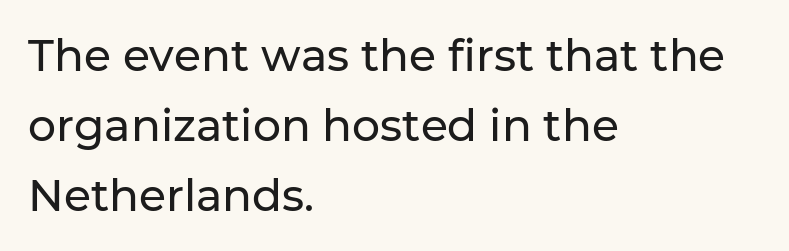
{"serif": "no", "italic": "no", "width": "normal", "stroke_contrast": "low", "x_height": "medium", "monospaced": "no", "underline": "no", "align": "left", "line_spacing": "normal", "line_spacing_ratio": 1.59, "letter_spacing": "normal", "letter_spacing_em": 0.0, "glyph_px": 44}
